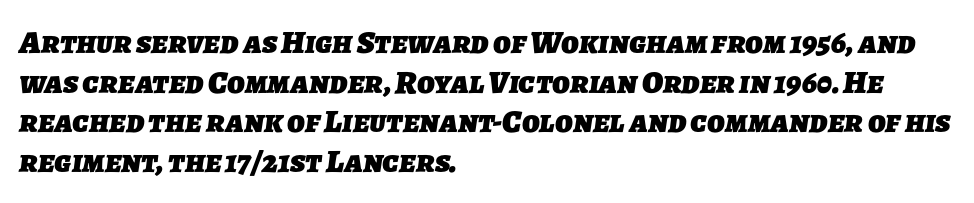
Glance below the letters and you will spot only blank space. Varying glyph widths throughout — classic text-font behaviour. Each letter's strokes conclude bluntly, with no projecting serifs. Casual observation: everything's shoved over to the left.
